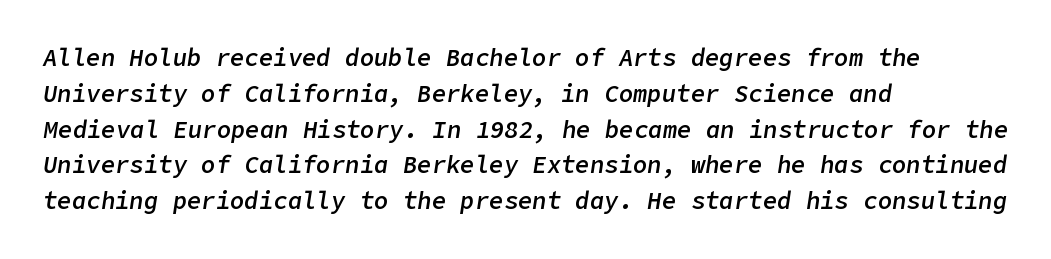
Slightly chunky letters — semibold, I'd say, not full bold. Quick note: underline off. The letterforms sit shoulder to shoulder at normal distance. Is the block centered? No — it sits flush against the left margin.
